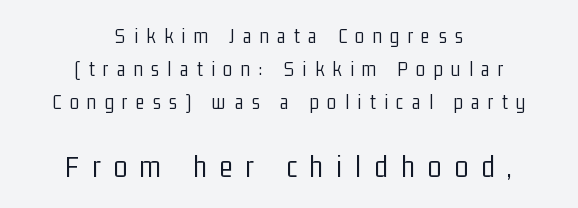
{"serif": "no", "italic": "no", "bold": "no", "weight": "light", "width": "condensed", "stroke_contrast": "low", "x_height": "medium", "monospaced": "no", "underline": "no", "align": "center", "line_spacing": "normal", "line_spacing_ratio": 1.56, "letter_spacing": "wide", "letter_spacing_em": 0.4, "larger_block": "second", "size_ratio": 1.52, "glyph_px": 32}
